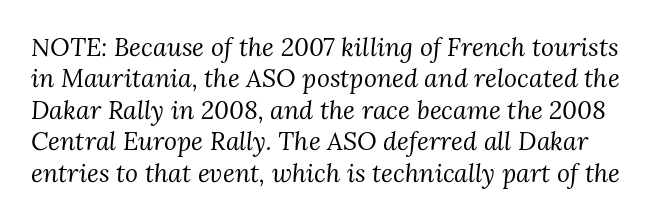
Here the glyphs are tracked normally, forming tight word shapes. Weight: regular or lighter. This sample keeps an unexceptional amount of space between lines. Yep, that's italic — everything's leaning. Plain, unruled lines of type.
